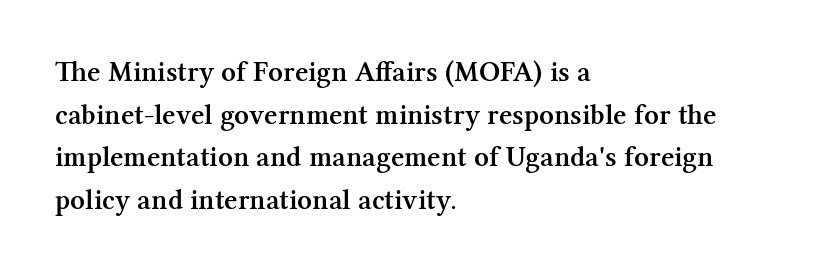
Q: Is the text bold? A: Semi-bold.
Q: Is the text italic (slanted)? A: No, it is upright.
Q: Is the typeface a serif or a sans-serif typeface? A: Serif.
Q: Is the text underlined? A: No.
Q: How is the paragraph aligned? A: Left-aligned.
Q: Is the spacing between letters normal or unusually wide? A: Normal.
Q: Is the spacing between lines tight, normal or loose? A: Normal.
Q: Width (condensed, normal, or wide)? A: Normal.
Q: Stroke contrast? A: Medium.
Q: x-height? A: Medium.
Q: Monospaced? A: No.
